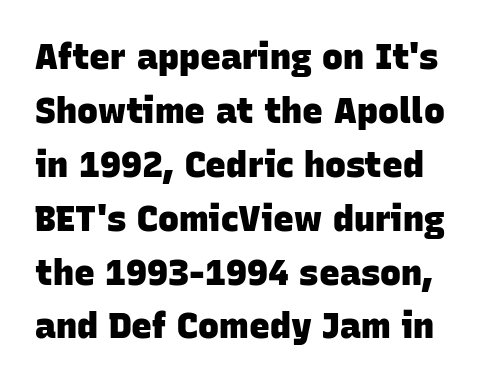
{"serif": "no", "bold": "yes", "weight": "heavy", "width": "normal", "stroke_contrast": "low", "x_height": "large", "monospaced": "no", "underline": "no", "line_spacing": "normal", "line_spacing_ratio": 1.54, "letter_spacing": "normal", "letter_spacing_em": 0.0, "glyph_px": 35}
